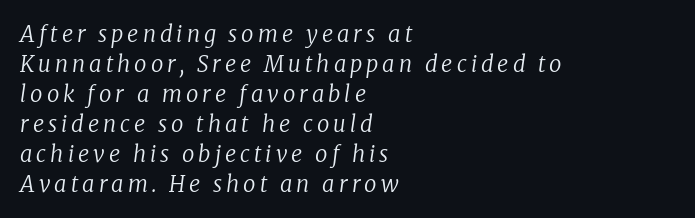
The image shows 22 px text type, italic (leaning right); set left-aligned, normal line spacing (1.36x), not underlined.
